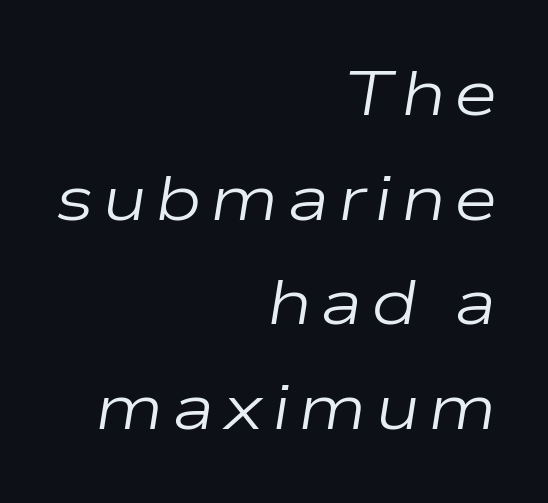
The image shows 63 px regular-weight, wide type, italic (leaning right); set right-aligned, normal line spacing (1.66x), not underlined; low stroke contrast and a medium x-height.
